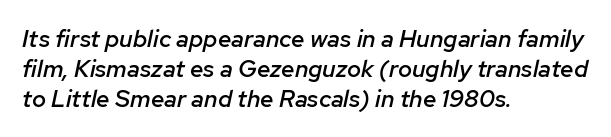
Q: Is the text bold? A: Semi-bold.
Q: Is the text italic (slanted)? A: Yes, it leans right by about 12 degrees.
Q: Is the text underlined? A: No.
Q: How is the paragraph aligned? A: Left-aligned.
Q: Is the spacing between letters normal or unusually wide? A: Normal.
